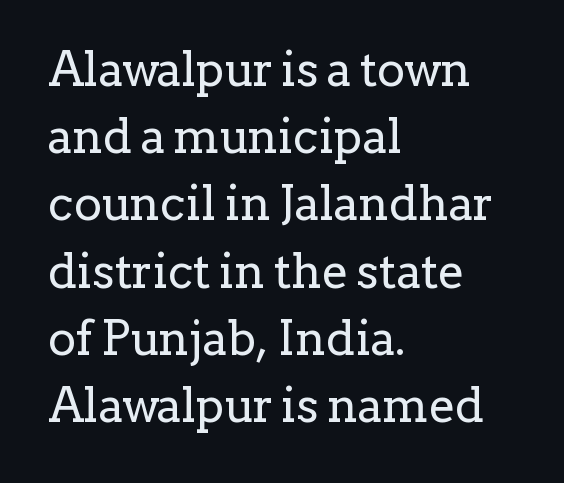
Q: Is the text bold? A: No.
Q: Is the text italic (slanted)? A: No, it is upright.
Q: Is the typeface a serif or a sans-serif typeface? A: Serif.
Q: Is the text underlined? A: No.
Q: How is the paragraph aligned? A: Left-aligned.
Q: Is the spacing between letters normal or unusually wide? A: Normal.
Q: Is the spacing between lines tight, normal or loose? A: Normal.
Q: Width (condensed, normal, or wide)? A: Normal.
Q: Stroke contrast? A: Low.
Q: x-height? A: Medium.
Q: Monospaced? A: No.
